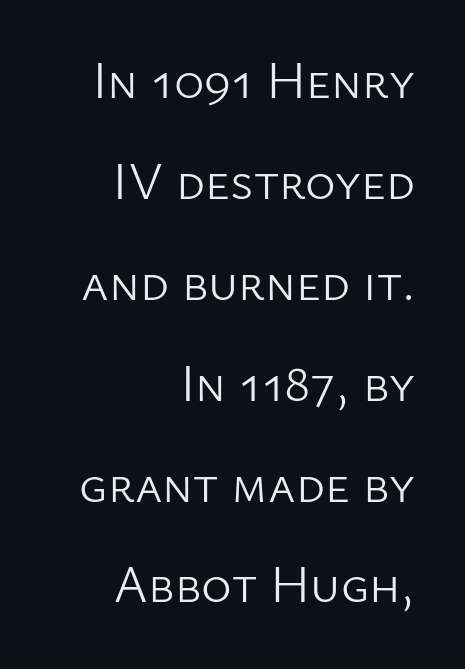
{"serif": "no", "italic": "no", "bold": "no", "weight": "light", "width": "normal", "stroke_contrast": "low", "x_height": "medium", "monospaced": "no", "underline": "no", "align": "right", "line_spacing": "loose", "line_spacing_ratio": 1.94, "letter_spacing": "normal", "letter_spacing_em": 0.0, "glyph_px": 52}
